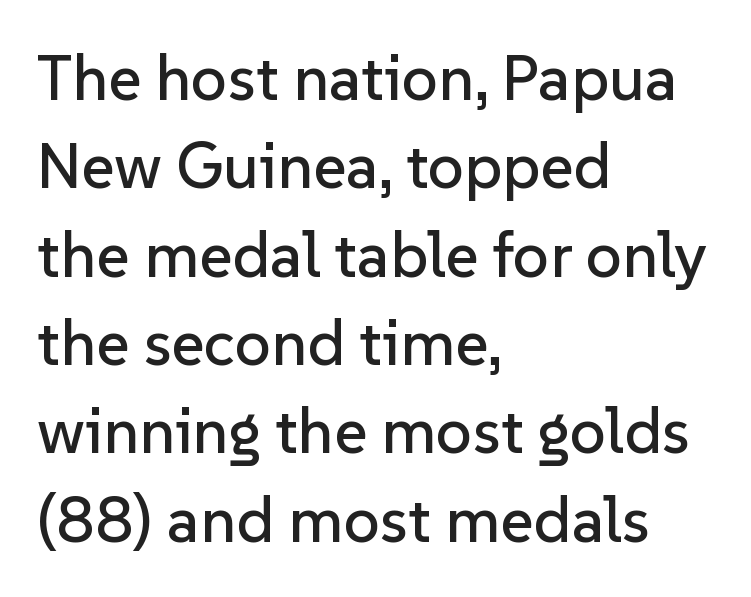
{"serif": "no", "italic": "no", "width": "normal", "stroke_contrast": "low", "x_height": "medium", "monospaced": "no", "underline": "no", "align": "left", "line_spacing": "normal", "line_spacing_ratio": 1.38, "letter_spacing": "normal", "letter_spacing_em": 0.0, "glyph_px": 64}
